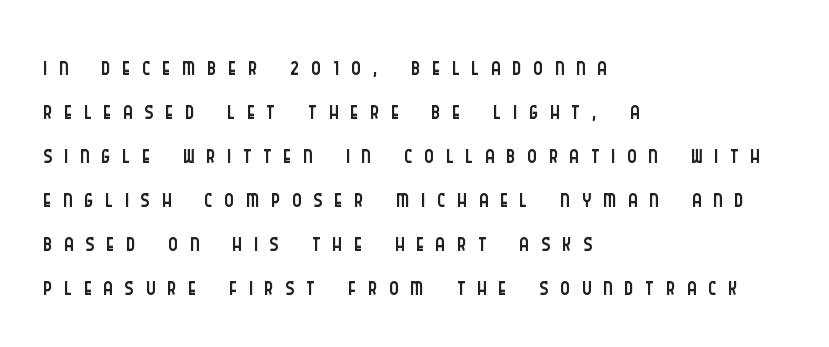
The image shows 35 px light, condensed sans-serif type, upright; set left-aligned, normal line spacing (1.26x), unusually wide letter spacing (+0.34 em), not underlined; low stroke contrast and a large x-height.
